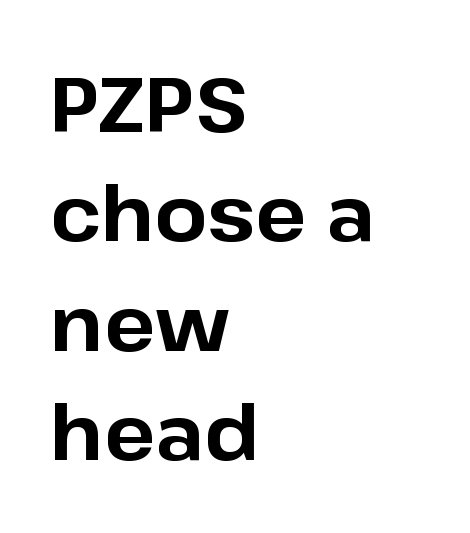
The rendering anchors every line to the left-hand side. Lines of text with bare space underneath. Reading down the column, the eye jumps a familiar distance to each next line. The face used here is proportionally spaced, like ordinary book or web type. The passage shown is typeset with a sans-serif family. Nope, not italic — everything's standing straight.
